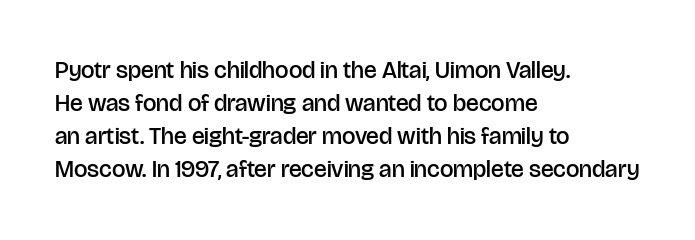
This rendering features lettering with no underline. Firm but not heavy-handed strokes: this text is semibold. Compared with typical body copy, the letter spacing here is the same. This sample is left-justified, so line endings fall wherever the words run out. Normally led — the rows are evenly, conventionally spaced.
